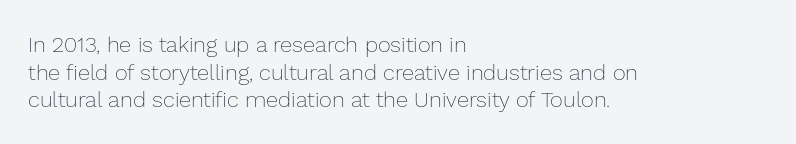
The typeface has the unassuming heft of standard copy or less. Vertical strokes here are truly vertical. A clean baseline with only descenders dipping below it. Default kerning and tracking; the words read as compact shapes.
